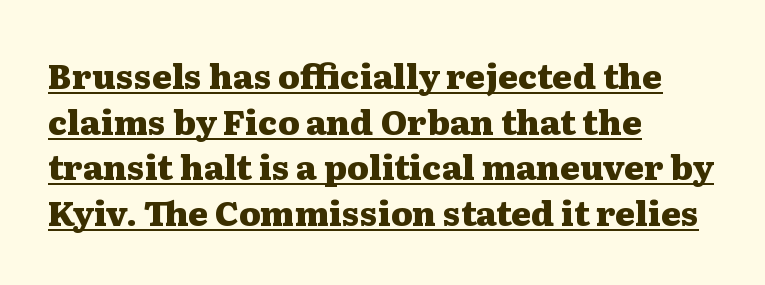
Q: Is the text bold? A: Yes.
Q: Is the text italic (slanted)? A: No, it is upright.
Q: Is the typeface a serif or a sans-serif typeface? A: Serif.
Q: Is the text underlined? A: Yes.
Q: How is the paragraph aligned? A: Left-aligned.
Q: Is the spacing between letters normal or unusually wide? A: Normal.
Q: Is the spacing between lines tight, normal or loose? A: Normal.
Q: Width (condensed, normal, or wide)? A: Wide.
Q: Stroke contrast? A: Medium.
Q: x-height? A: Medium.
Q: Monospaced? A: No.
